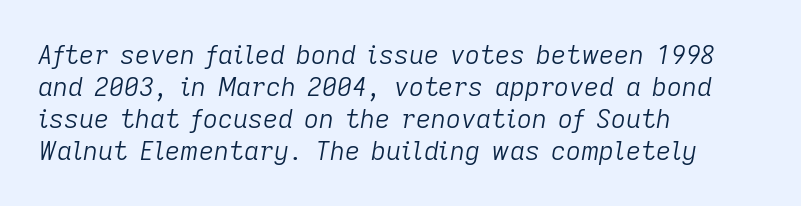
Letters have the restrained weight of plain body copy at most. Clear beneath every line of the passage. Horizontal alignment here is leftward, the default for most running prose. These lines were composed using italics. Letter spacing: default.
